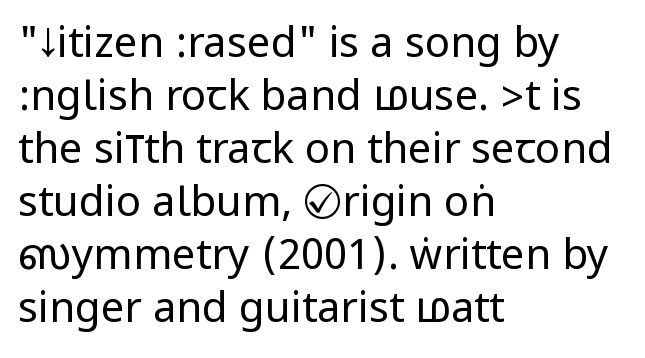
{"serif": "no", "italic": "no", "bold": "no", "weight": "regular", "width": "condensed", "stroke_contrast": "low", "underline": "no", "align": "left", "line_spacing": "normal", "line_spacing_ratio": 1.26, "letter_spacing": "normal", "letter_spacing_em": 0.0, "glyph_px": 42}
